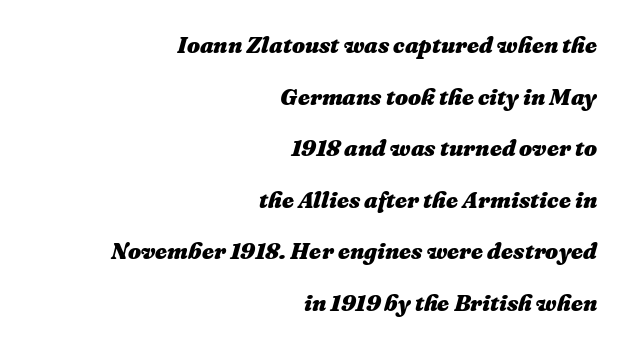
Typesetter's note: full bold, strokes at maximum text heaviness. A typesetter would call this leading open, well beyond the default. Would a proofreader flag this as italicized? Yes. Check the space under the baseline: it is left empty.
